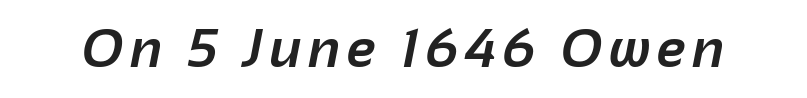
The image shows 53 px bold sans-serif type; set not underlined; low stroke contrast and a medium x-height.
